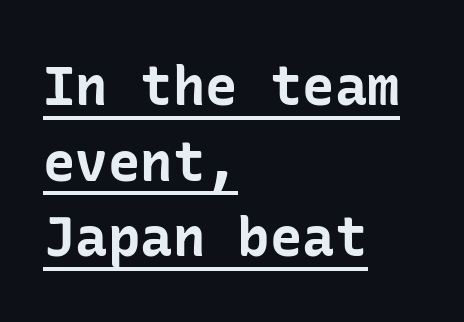
Q: Is the text bold? A: Yes.
Q: Is the text italic (slanted)? A: No, it is upright.
Q: Is the typeface a serif or a sans-serif typeface? A: Sans-serif.
Q: Is the text underlined? A: Yes.
Q: How is the paragraph aligned? A: Left-aligned.
Q: Is the spacing between letters normal or unusually wide? A: Normal.
Q: Is the spacing between lines tight, normal or loose? A: Normal.
Q: Width (condensed, normal, or wide)? A: Normal.
Q: Stroke contrast? A: Low.
Q: x-height? A: Medium.
